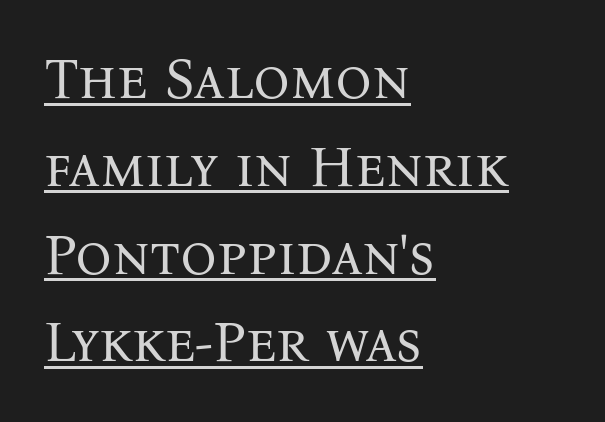
Q: Is the text bold? A: No.
Q: Is the text italic (slanted)? A: No, it is upright.
Q: Is the typeface a serif or a sans-serif typeface? A: Serif.
Q: Is the text underlined? A: Yes.
Q: How is the paragraph aligned? A: Left-aligned.
Q: Is the spacing between letters normal or unusually wide? A: Normal.
Q: Is the spacing between lines tight, normal or loose? A: Normal.
Q: Width (condensed, normal, or wide)? A: Normal.
Q: Stroke contrast? A: Medium.
Q: x-height? A: Medium.
Q: Monospaced? A: No.
